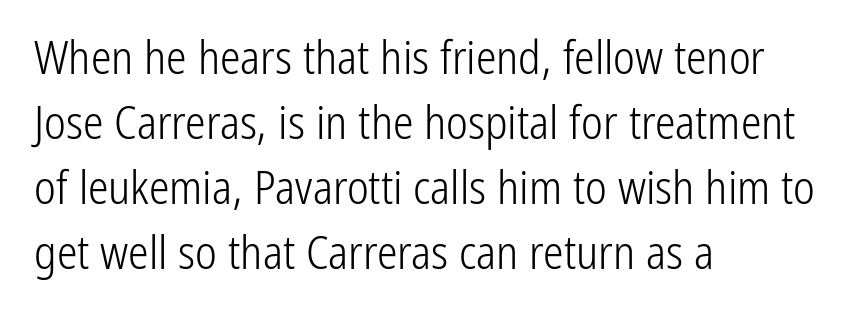
The image shows 46 px light, condensed sans-serif type, upright; set left-aligned, normal line spacing (1.41x), normal letter spacing, not underlined; low stroke contrast and a medium x-height.
